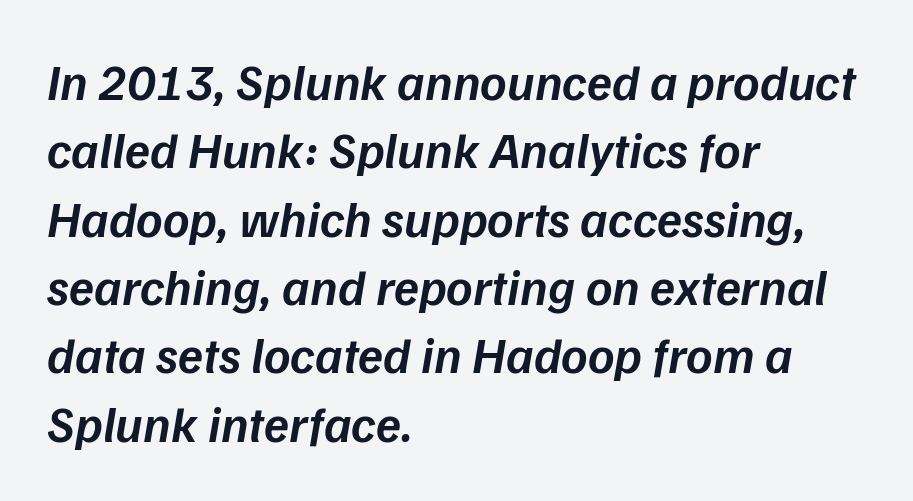
Q: Is the text bold? A: Semi-bold.
Q: Is the text italic (slanted)? A: Yes, it leans right by about 9 degrees.
Q: Is the text underlined? A: No.
Q: How is the paragraph aligned? A: Left-aligned.
Q: Is the spacing between letters normal or unusually wide? A: Normal.
Q: Is the spacing between lines tight, normal or loose? A: Normal.
Q: Width (condensed, normal, or wide)? A: Normal.
Q: Stroke contrast? A: Low.
Q: x-height? A: Medium.
Q: Monospaced? A: No.
